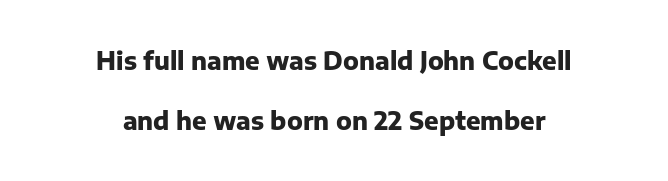
Visually the block forms a symmetrical silhouette, jagged on both flanks. Rendered with straight, roman letterforms. The space directly below the letters is spotless. Tracking here is standard; glyphs follow each other at the usual distance. Leading is clearly above the norm, producing a sparse column. Heft: maximum for text — a bold.
